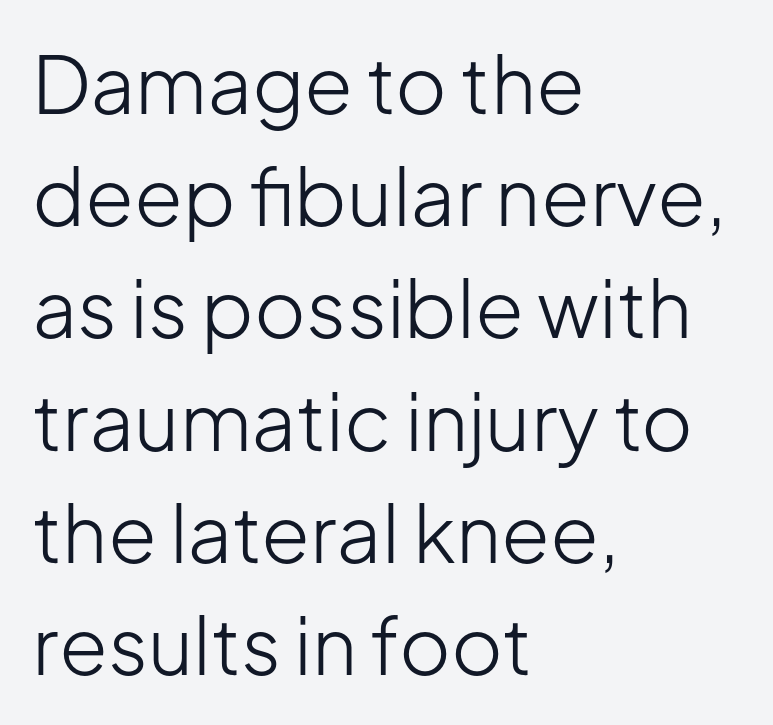
I'd call this a sans setting — the letters go barefoot. Is this a fixed-width face? No — the glyphs have proportional, varying widths. Each line starts at the same left margin while the right side varies. Bare-footed words on every line.
